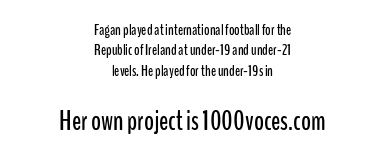
A centered setting, common on invitations and titles, is used for this passage. Descenders hang freely into open space. Regarding leading, the lines here are spaced in the standard way. The line texture is even and compact thanks to regular tracking.
